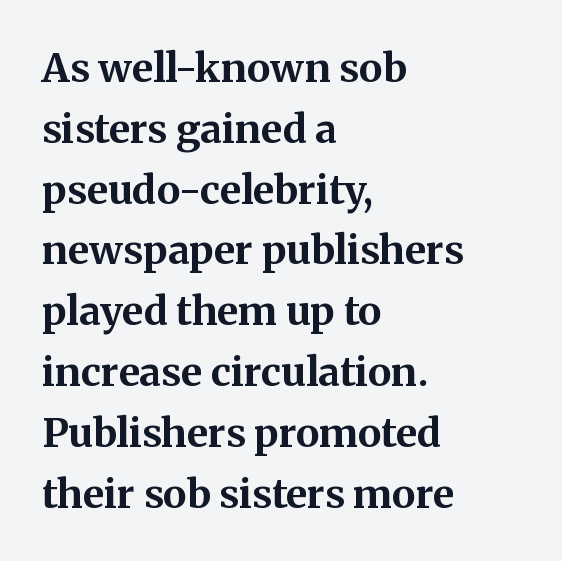
The image shows 40 px bold serif type, upright; set left-aligned, normal line spacing (1.52x), normal letter spacing, not underlined; medium stroke contrast and a medium x-height.
